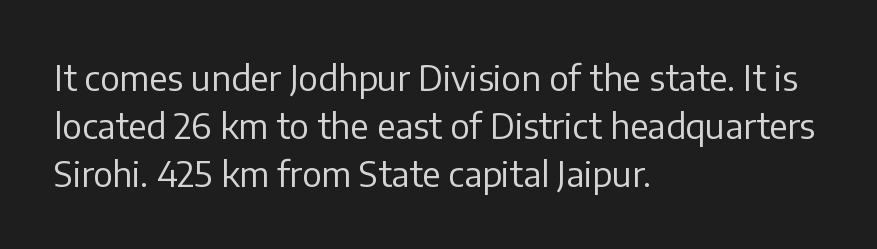
Q: Is the text bold? A: No.
Q: Is the text italic (slanted)? A: No, it is upright.
Q: Is the typeface a serif or a sans-serif typeface? A: Sans-serif.
Q: Is the text underlined? A: No.
Q: How is the paragraph aligned? A: Left-aligned.
Q: Is the spacing between letters normal or unusually wide? A: Normal.
Q: Is the spacing between lines tight, normal or loose? A: Normal.
Q: Width (condensed, normal, or wide)? A: Normal.
Q: Stroke contrast? A: Low.
Q: x-height? A: Medium.
Q: Monospaced? A: No.
